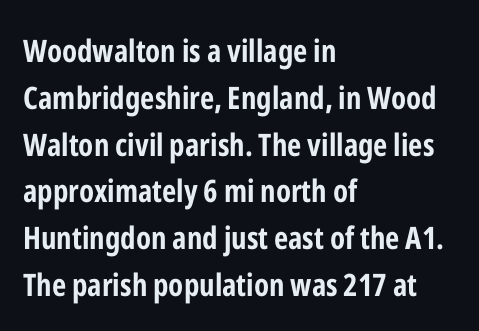
{"serif": "no", "italic": "no", "bold": "yes", "weight": "bold", "width": "condensed", "stroke_contrast": "low", "x_height": "medium", "monospaced": "no", "underline": "no", "align": "left", "line_spacing": "normal", "line_spacing_ratio": 1.51, "letter_spacing": "normal", "letter_spacing_em": 0.0, "glyph_px": 31}
